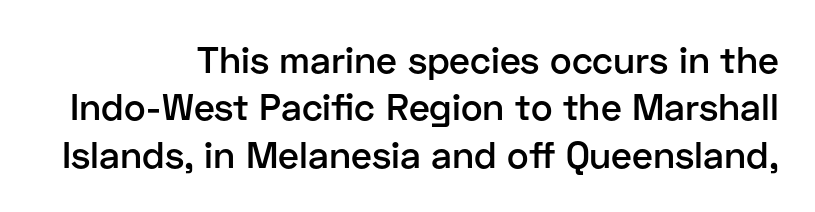
The image shows 37 px semibold sans-serif type, upright; set right-aligned, normal line spacing (1.28x), normal letter spacing, not underlined; low stroke contrast and a medium x-height.
